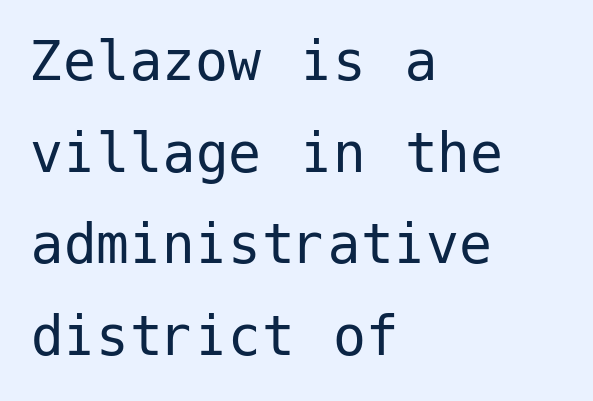
{"serif": "no", "italic": "no", "bold": "no", "weight": "regular", "width": "normal", "stroke_contrast": "low", "x_height": "medium", "underline": "no", "align": "left", "line_spacing": "normal", "line_spacing_ratio": 1.39, "letter_spacing": "normal", "letter_spacing_em": 0.0, "glyph_px": 66}
